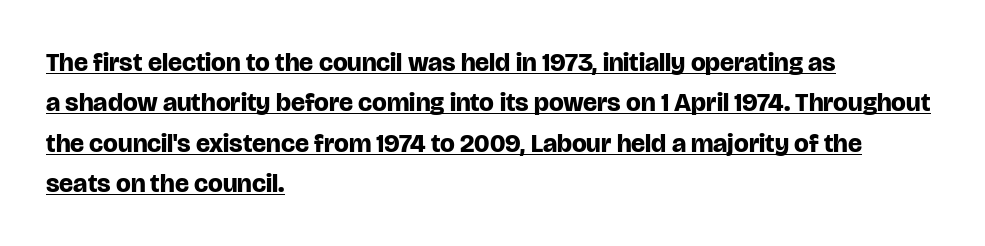
The image shows 26 px bold type, upright; set left-aligned, normal line spacing (1.55x), normal letter spacing, underlined.
